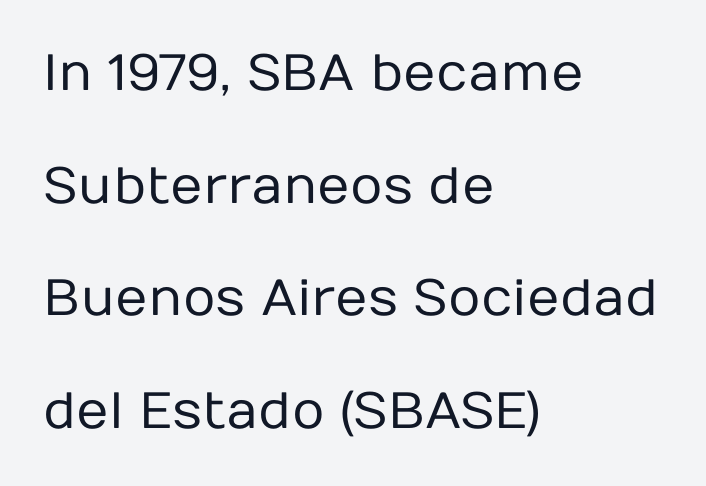
Does the copy run flush right? No — it runs flush left. Default kerning and tracking; the words read as compact shapes. These lines are composed in type without serifs. Spacing verdict: proportional, widths tailored to each character. Stems here are at most as thick as an everyday book face.
